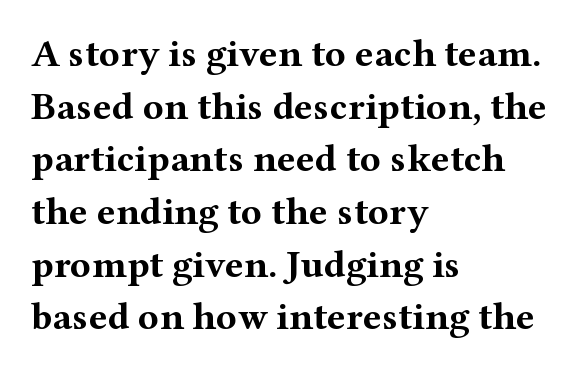
Q: Is the text bold? A: Yes.
Q: Is the text italic (slanted)? A: No, it is upright.
Q: Is the typeface a serif or a sans-serif typeface? A: Serif.
Q: Is the text underlined? A: No.
Q: How is the paragraph aligned? A: Left-aligned.
Q: Is the spacing between letters normal or unusually wide? A: Normal.
Q: Is the spacing between lines tight, normal or loose? A: Normal.
Q: Width (condensed, normal, or wide)? A: Wide.
Q: Stroke contrast? A: Medium.
Q: x-height? A: Medium.
Q: Monospaced? A: No.
